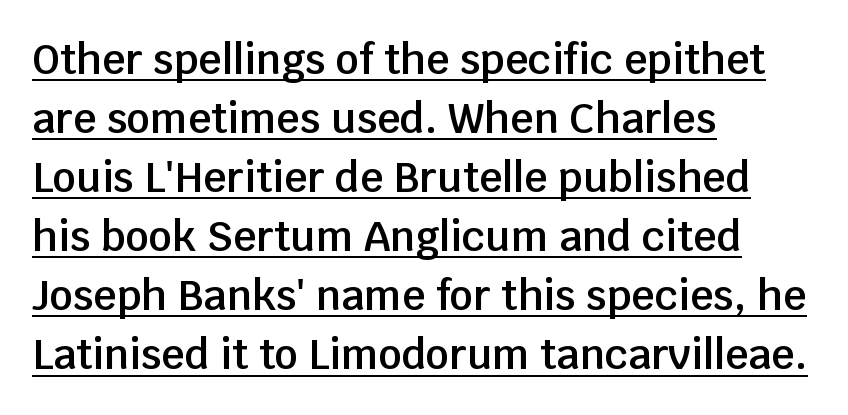
{"serif": "no", "italic": "no", "bold": "semi", "weight": "semibold", "width": "normal", "stroke_contrast": "low", "x_height": "large", "monospaced": "no", "underline": "yes", "align": "left", "line_spacing": "normal", "line_spacing_ratio": 1.44, "letter_spacing": "normal", "letter_spacing_em": 0.0, "glyph_px": 41}
